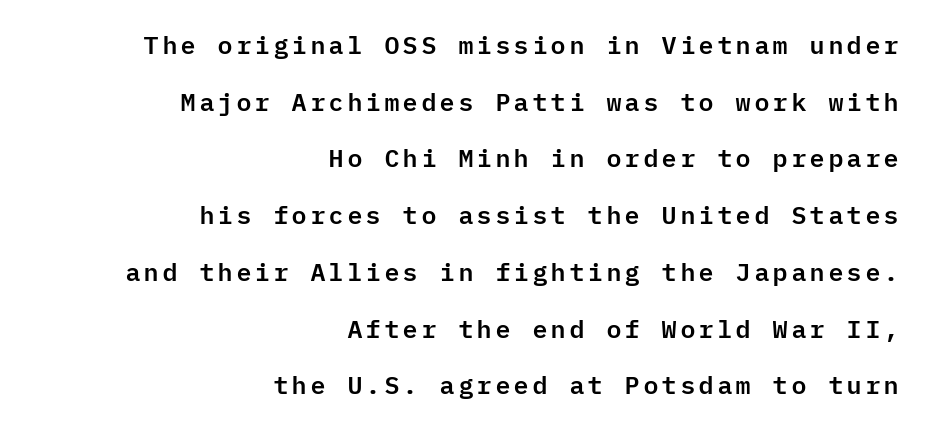
This block would shrink considerably if given ordinary leading; it's expanded now. Right-aligned paragraph, ragged on the left. Does the lettering tilt? It doesn't — this is upright. The space beneath each line is pristine and unruled.
